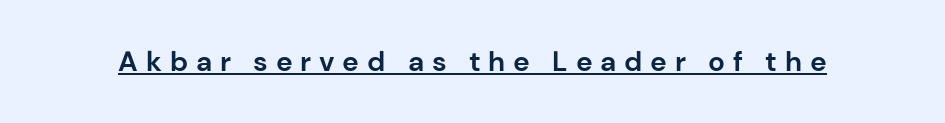
The image shows 28 px bold sans-serif type, upright; set unusually wide letter spacing (+0.28 em), underlined; low stroke contrast and a medium x-height.
